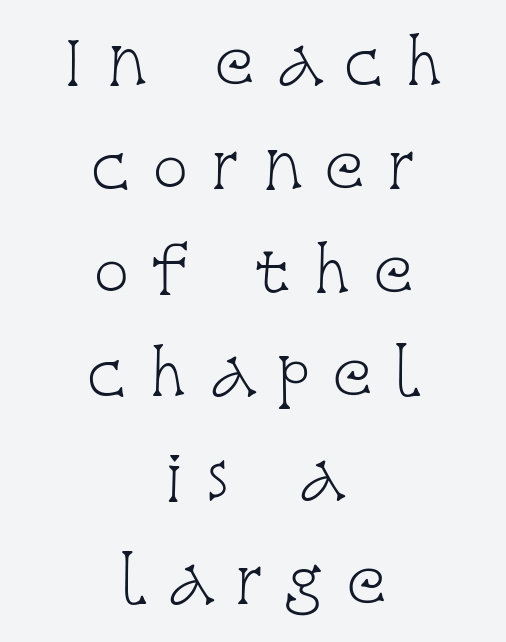
Q: Is the text bold? A: No.
Q: Is the text italic (slanted)? A: No, it is upright.
Q: Is the typeface a serif or a sans-serif typeface? A: Serif.
Q: Is the text underlined? A: No.
Q: How is the paragraph aligned? A: Centered.
Q: Is the spacing between letters normal or unusually wide? A: Unusually wide.
Q: Width (condensed, normal, or wide)? A: Condensed.
Q: Stroke contrast? A: Low.
Q: x-height? A: Large.
Q: Monospaced? A: No.
